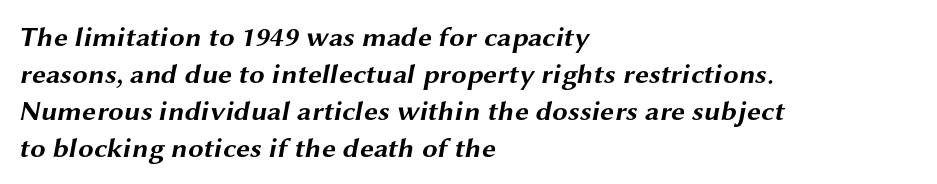
The image shows 28 px bold, wide sans-serif type; set left-aligned, normal line spacing (1.32x), normal letter spacing, not underlined; medium stroke contrast and a medium x-height.
